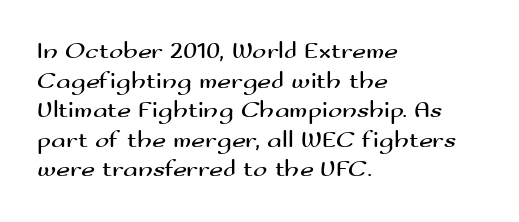
Q: Is the text bold? A: No.
Q: Is the text italic (slanted)? A: No, it is upright.
Q: Is the text underlined? A: No.
Q: How is the paragraph aligned? A: Left-aligned.
Q: Is the spacing between letters normal or unusually wide? A: Normal.
